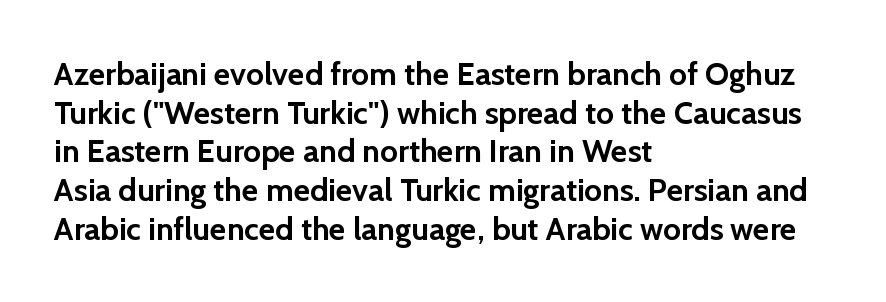
The image shows 32 px semibold sans-serif type, upright; set left-aligned, line spacing 1.21x, normal letter spacing, not underlined; low stroke contrast and a medium x-height.
